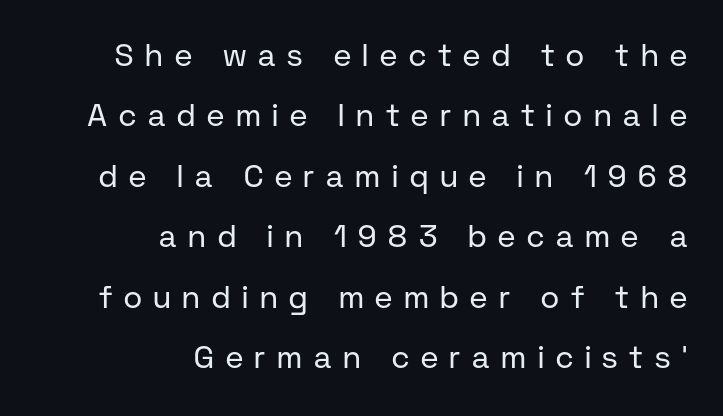
The image shows 31 px regular-weight sans-serif type, upright; set right-aligned, loose line spacing (1.95x), unusually wide letter spacing (+0.38 em), not underlined; low stroke contrast and a medium x-height.
